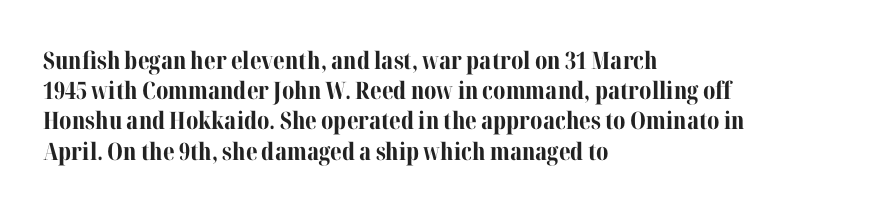
The ragged edge is on the right, which tells us the setting is flush left. The space beneath each line is pristine and unruled. This rendering leaves character spacing at its baseline value. The passage shown stacks its lines at a standard gap. Italic? Not at all — the glyphs are vertical. Emphasis by weight is at full strength: bold.
